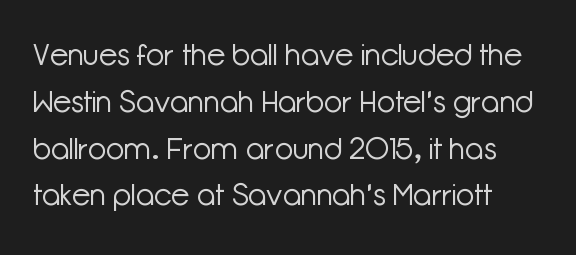
{"serif": "no", "italic": "no", "bold": "no", "weight": "light", "width": "normal", "stroke_contrast": "low", "x_height": "medium", "monospaced": "no", "underline": "no", "align": "left", "line_spacing": "normal", "line_spacing_ratio": 1.56, "letter_spacing": "normal", "letter_spacing_em": 0.0, "glyph_px": 30}
